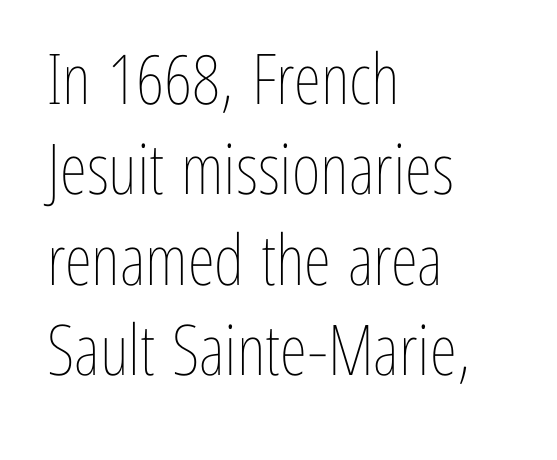
{"italic": "no", "bold": "no", "weight": "thin", "width": "condensed", "stroke_contrast": "low", "x_height": "medium", "monospaced": "no", "underline": "no", "align": "left", "line_spacing": "normal", "line_spacing_ratio": 1.29, "letter_spacing": "normal", "letter_spacing_em": 0.0, "glyph_px": 70}
